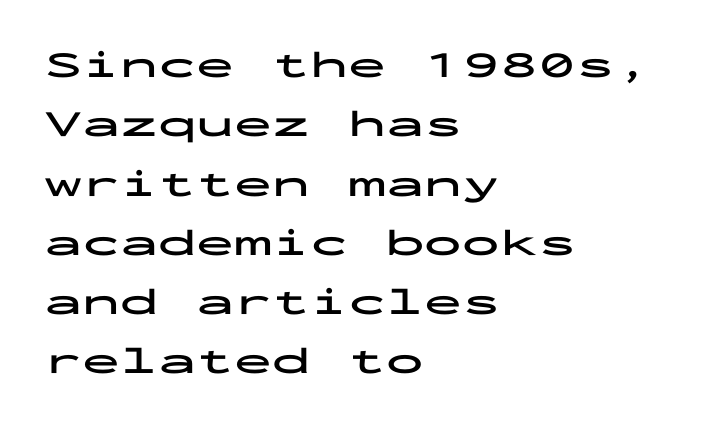
One-word summary of the alignment: left. Do the letters lean? They stand straight. Spacing between characters is what you'd get straight out of the box. Has an underline been added? It has not. Does the leading feel generous? No, just average.
